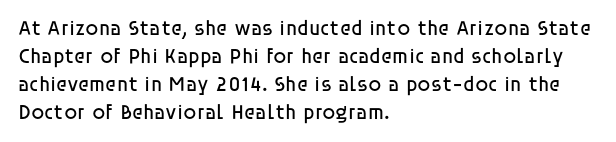
The paragraph has a hard left edge and a soft right edge. Rows of type keep a routine distance in the vertical direction. The letters sit at their default tracking, neither squeezed nor spread. Posture: vertical.
